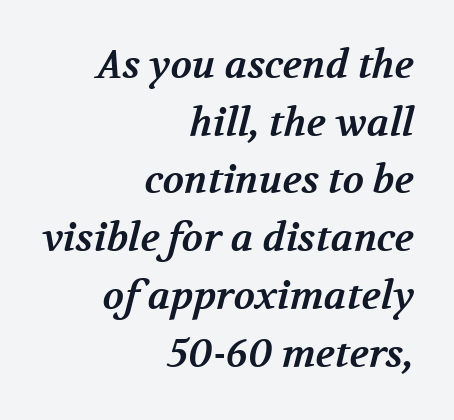
{"serif": "yes", "bold": "yes", "weight": "bold", "width": "normal", "stroke_contrast": "medium", "x_height": "medium", "monospaced": "no", "underline": "no", "align": "right", "line_spacing": "normal", "line_spacing_ratio": 1.48, "letter_spacing": "normal", "letter_spacing_em": 0.0, "glyph_px": 39}
